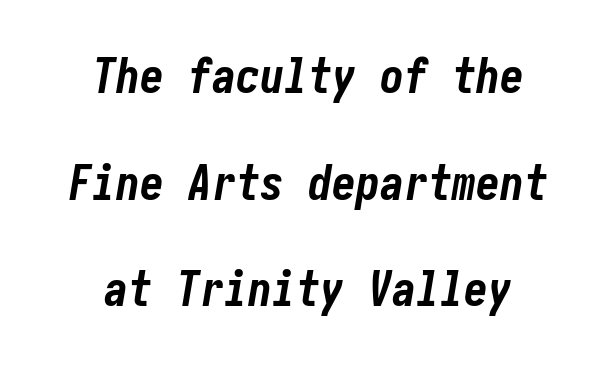
Q: Is the text bold? A: Yes.
Q: Is the text italic (slanted)? A: Yes, it leans right by about 10 degrees.
Q: Is the text underlined? A: No.
Q: How is the paragraph aligned? A: Centered.
Q: Is the spacing between letters normal or unusually wide? A: Normal.
Q: Is the spacing between lines tight, normal or loose? A: Loose.
Q: Width (condensed, normal, or wide)? A: Condensed.
Q: Stroke contrast? A: Low.
Q: x-height? A: Medium.
